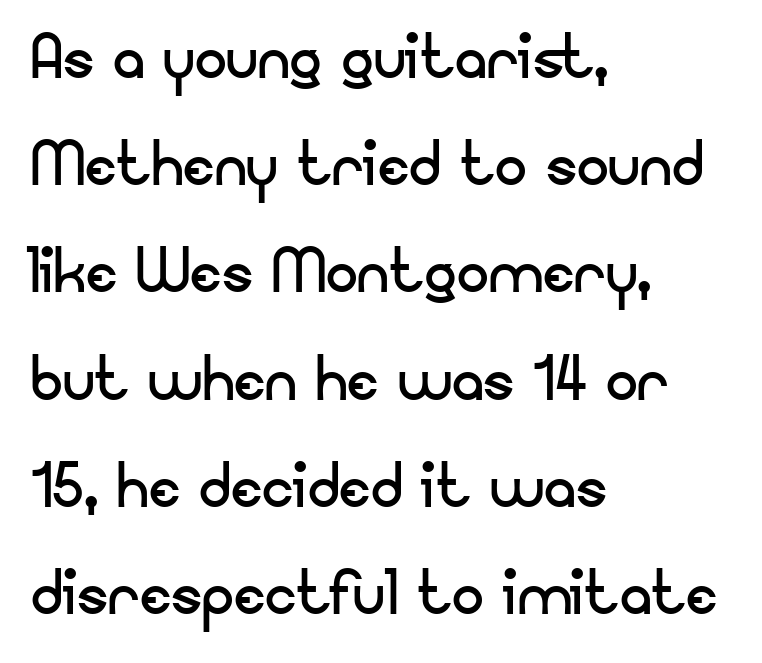
The image shows 80 px regular-weight sans-serif type, upright; set left-aligned, normal line spacing (1.34x), normal letter spacing, not underlined; low stroke contrast and a small x-height.
